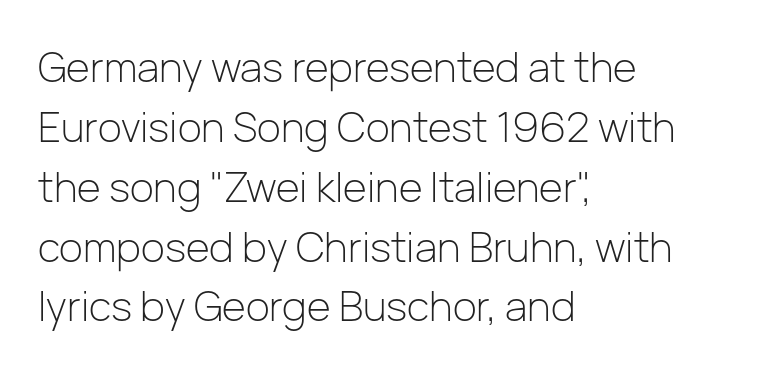
{"serif": "no", "italic": "no", "bold": "no", "weight": "light", "width": "normal", "stroke_contrast": "low", "x_height": "medium", "monospaced": "no", "underline": "no", "align": "left", "line_spacing": "normal", "line_spacing_ratio": 1.46, "letter_spacing": "normal", "letter_spacing_em": 0.0, "glyph_px": 41}
